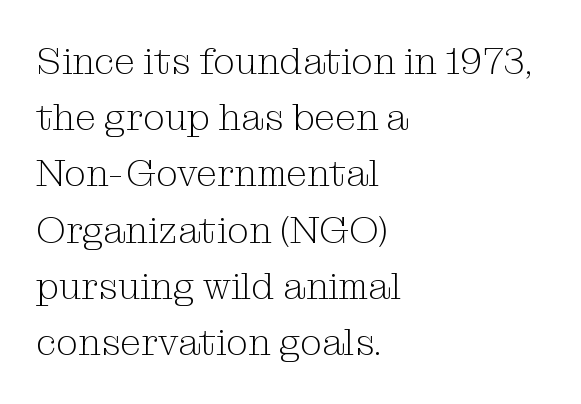
The image shows 38 px light serif type, upright; set left-aligned, normal line spacing (1.48x), normal letter spacing, not underlined; medium stroke contrast and a medium x-height.
